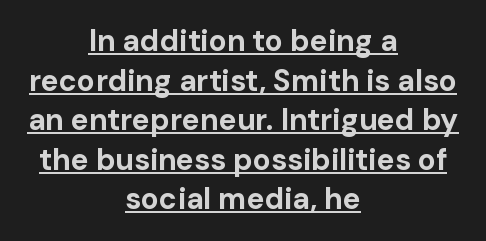
The image shows 30 px bold sans-serif type, upright; set centered, normal line spacing (1.32x), normal letter spacing, underlined; low stroke contrast and a medium x-height.
